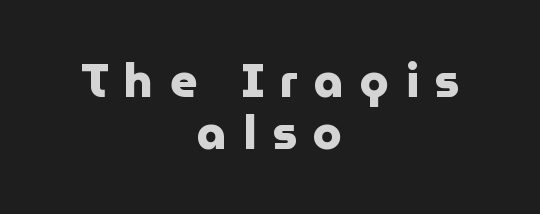
The image shows 47 px heavy sans-serif type, upright; set centered, tight line spacing (1.11x), unusually wide letter spacing (+0.34 em), not underlined; low stroke contrast and a medium x-height.
